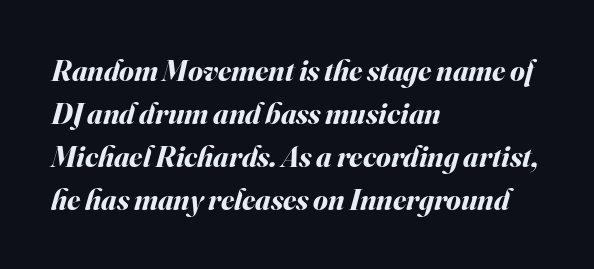
The whole block is typeset with a tilt. The lines sit at an ordinary, default distance from one another. Letters rest on an invisible, unmarked baseline. Each letter keeps its own natural width here, so spacing adapts to shape. Standard letterfit; no display-style spreading of the glyphs. Where is the straight margin? On the left.
